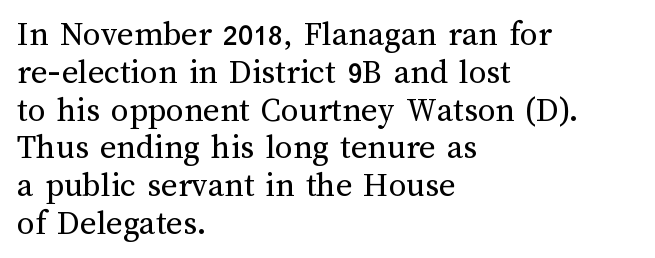
The rendering uses natural spacing where letterforms have individual widths. If you drew a ruler down the left edge, every line would touch it. The zone under the glyphs is completely vacant. These lines huddle together more closely than default settings would place them.
